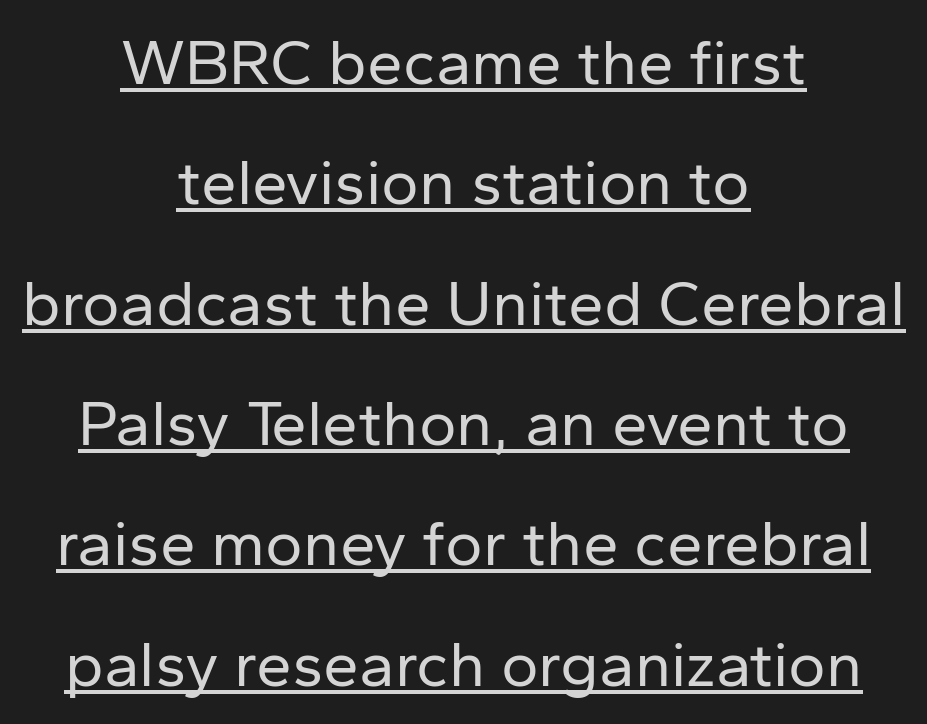
{"serif": "no", "italic": "no", "bold": "no", "weight": "regular", "width": "normal", "stroke_contrast": "low", "x_height": "medium", "monospaced": "no", "underline": "yes", "align": "center", "line_spacing_ratio": 1.88, "letter_spacing": "normal", "letter_spacing_em": 0.0, "glyph_px": 64}
